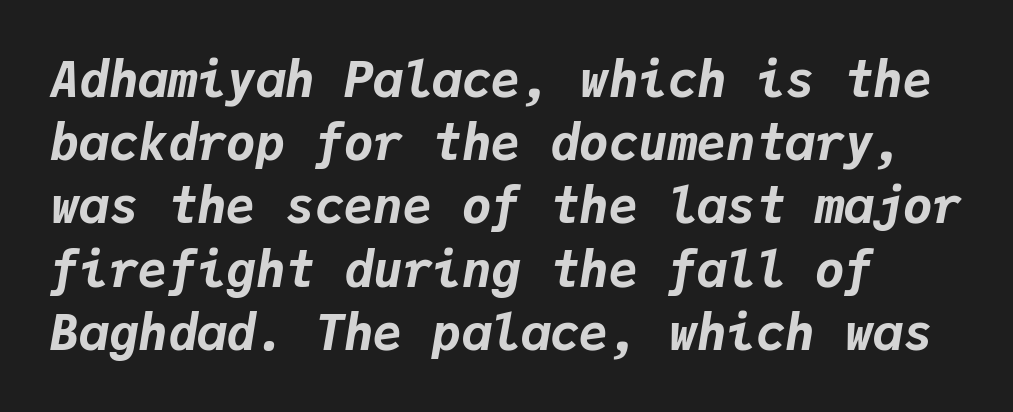
{"italic": "yes", "lean": "right", "slant_degrees": 9, "bold": "yes", "weight": "bold", "width": "normal", "stroke_contrast": "low", "x_height": "medium", "monospaced": "yes", "underline": "no", "line_spacing": "normal", "line_spacing_ratio": 1.29, "letter_spacing": "normal", "letter_spacing_em": 0.0, "glyph_px": 49}
